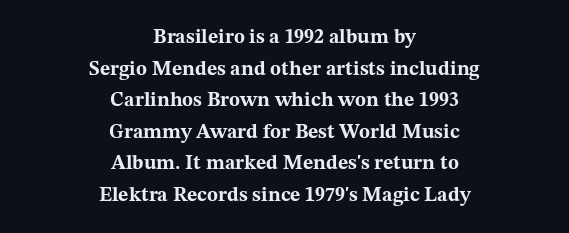
{"italic": "no", "bold": "yes", "underline": "no", "align": "center", "line_spacing": "normal", "line_spacing_ratio": 1.58, "letter_spacing": "normal", "letter_spacing_em": 0.0, "glyph_px": 20}
